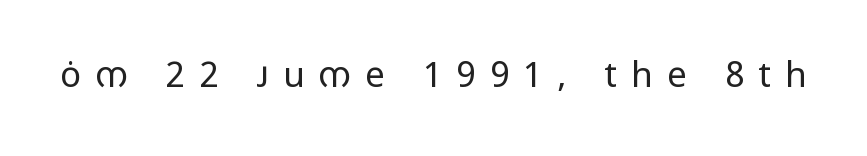
Q: Is the text bold? A: No.
Q: Is the text italic (slanted)? A: No, it is upright.
Q: Is the typeface a serif or a sans-serif typeface? A: Sans-serif.
Q: Is the text underlined? A: No.
Q: Is the spacing between letters normal or unusually wide? A: Unusually wide.
Q: Width (condensed, normal, or wide)? A: Wide.
Q: Stroke contrast? A: Low.
Q: x-height? A: Medium.
Q: Monospaced? A: No.
